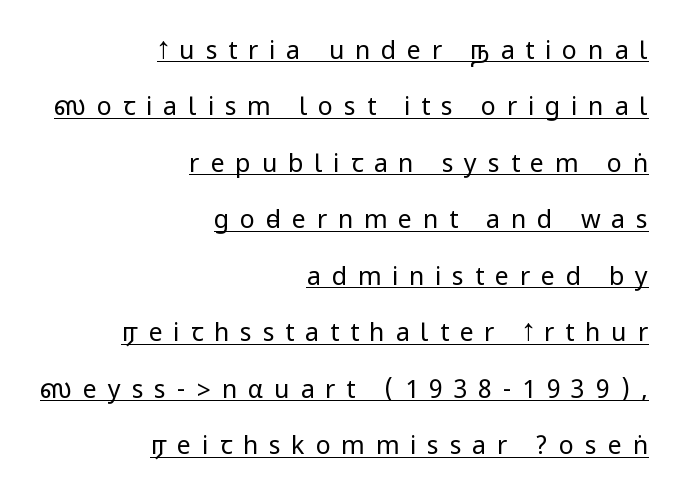
{"italic": "no", "bold": "no", "underline": "yes", "align": "right", "line_spacing": "loose", "line_spacing_ratio": 2.26, "letter_spacing": "wide", "letter_spacing_em": 0.43, "glyph_px": 25}
